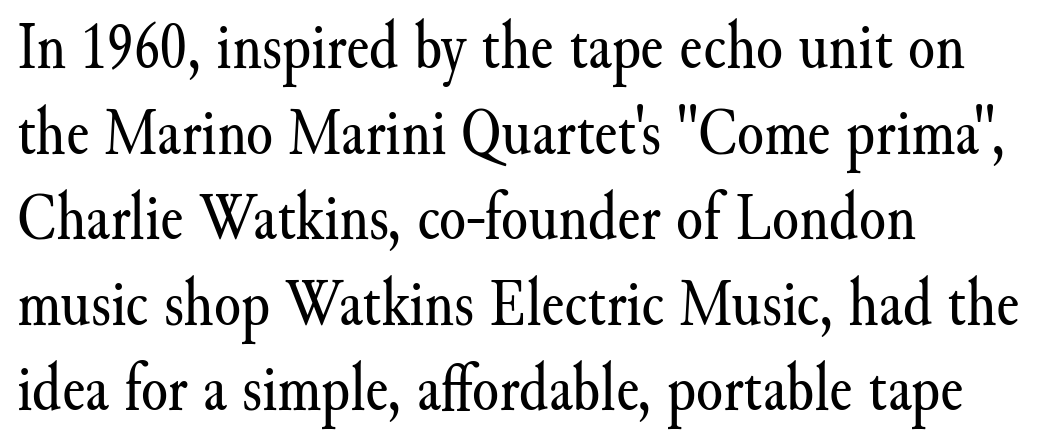
{"serif": "yes", "italic": "no", "bold": "no", "weight": "regular", "width": "normal", "stroke_contrast": "medium", "x_height": "small", "monospaced": "no", "underline": "no", "align": "left", "line_spacing_ratio": 1.24, "letter_spacing": "normal", "letter_spacing_em": 0.0, "glyph_px": 69}
